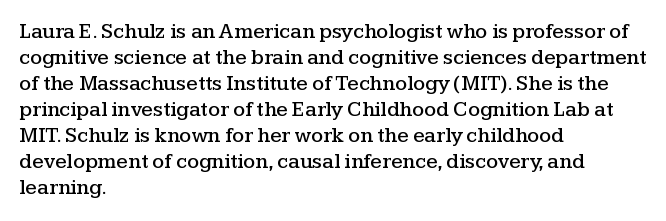
Q: Is the text italic (slanted)? A: No, it is upright.
Q: Is the text underlined? A: No.
Q: How is the paragraph aligned? A: Left-aligned.
Q: Is the spacing between letters normal or unusually wide? A: Normal.
